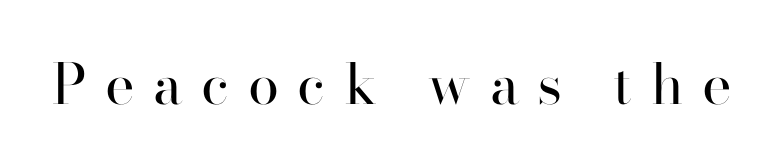
Q: Is the text bold? A: No.
Q: Is the text italic (slanted)? A: No, it is upright.
Q: Is the typeface a serif or a sans-serif typeface? A: Serif.
Q: Is the text underlined? A: No.
Q: Is the spacing between letters normal or unusually wide? A: Unusually wide.
Q: Width (condensed, normal, or wide)? A: Normal.
Q: Stroke contrast? A: High.
Q: x-height? A: Small.
Q: Monospaced? A: No.
